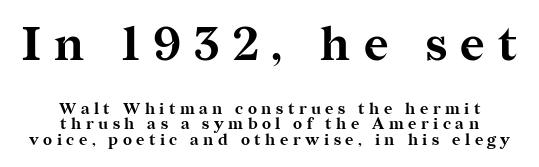
The zone under the glyphs is completely vacant. Ordinary non-slanted type is in use. The font is running at its bold setting. One glance says dense: line gaps are narrower than usual. A student would notice the top passage is typeset larger than what follows.
